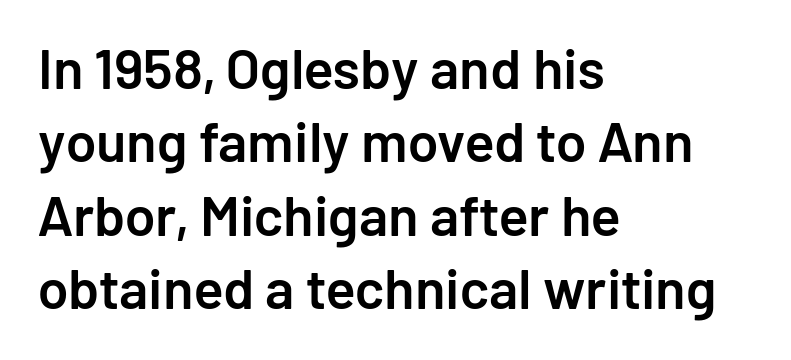
The image shows 56 px semibold sans-serif type, upright; set left-aligned, normal line spacing (1.31x), normal letter spacing, not underlined; low stroke contrast and a medium x-height.
